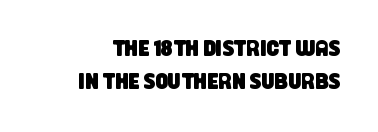
Q: Is the text underlined? A: No.
Q: Is the spacing between letters normal or unusually wide? A: Normal.
Q: Is the spacing between lines tight, normal or loose? A: Normal.
